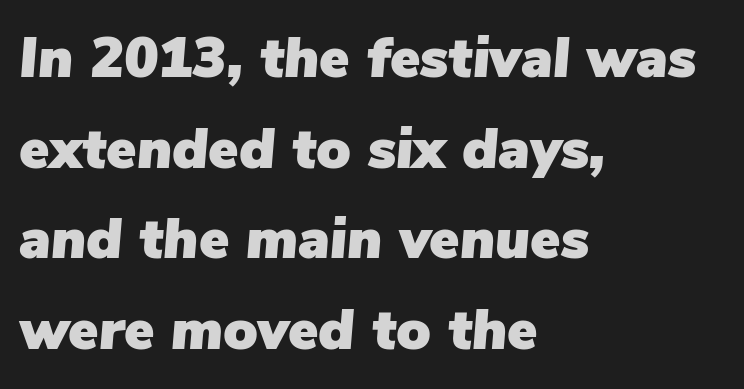
{"italic": "yes", "lean": "right", "slant_degrees": 5, "width": "normal", "stroke_contrast": "low", "x_height": "medium", "monospaced": "no", "underline": "no", "align": "left", "line_spacing": "normal", "line_spacing_ratio": 1.59, "letter_spacing": "normal", "letter_spacing_em": 0.0, "glyph_px": 57}
